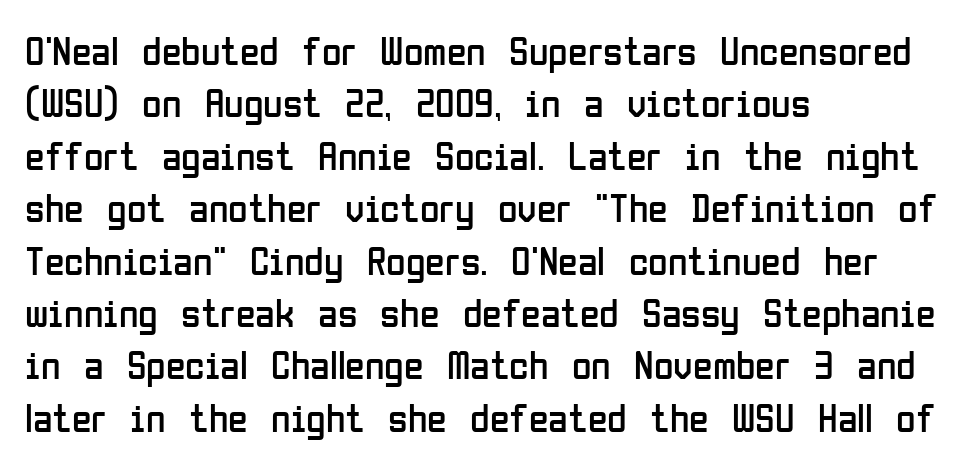
The image shows 40 px regular-weight, condensed sans-serif type, upright; set left-aligned, normal line spacing (1.31x), normal letter spacing, not underlined; low stroke contrast and a medium x-height.
